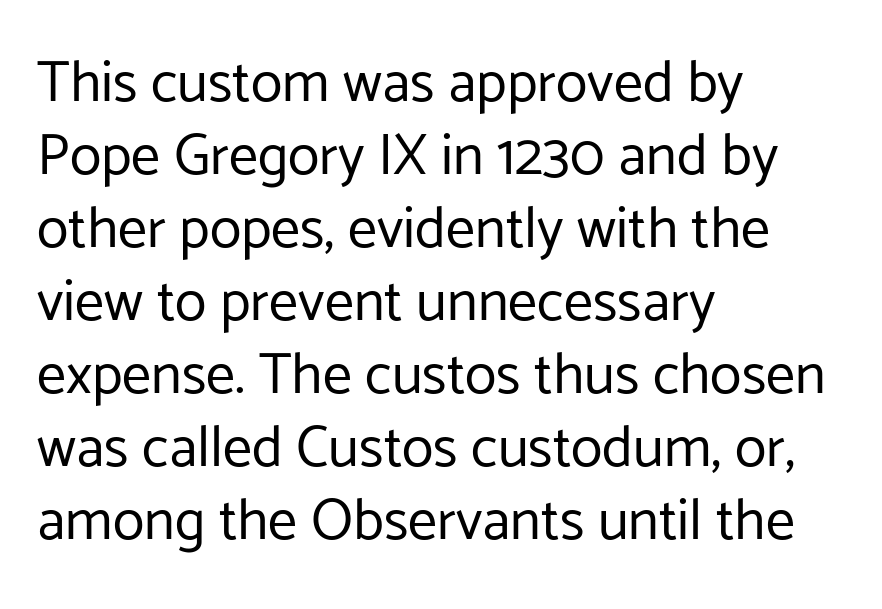
Q: Is the text bold? A: No.
Q: Is the text italic (slanted)? A: No, it is upright.
Q: Is the typeface a serif or a sans-serif typeface? A: Sans-serif.
Q: Is the text underlined? A: No.
Q: How is the paragraph aligned? A: Left-aligned.
Q: Is the spacing between letters normal or unusually wide? A: Normal.
Q: Is the spacing between lines tight, normal or loose? A: Normal.
Q: Width (condensed, normal, or wide)? A: Normal.
Q: Stroke contrast? A: Low.
Q: x-height? A: Medium.
Q: Monospaced? A: No.
